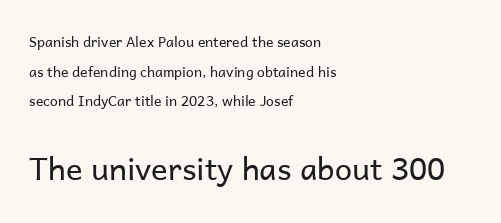
The later block is typeset at a bigger size than the earlier block. Type style note: lacks serifs. The rag falls on the right side of this text block. Underline: absent. When letters stand straight like this, we call the style roman or upright.
